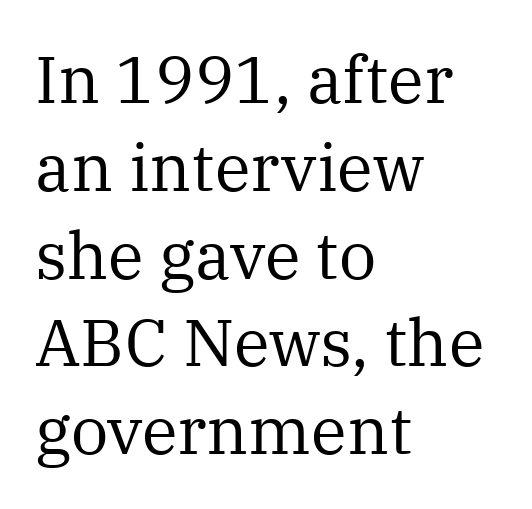
Q: Is the text bold? A: No.
Q: Is the text italic (slanted)? A: No, it is upright.
Q: Is the typeface a serif or a sans-serif typeface? A: Serif.
Q: Is the text underlined? A: No.
Q: How is the paragraph aligned? A: Left-aligned.
Q: Is the spacing between letters normal or unusually wide? A: Normal.
Q: Is the spacing between lines tight, normal or loose? A: Normal.
Q: Width (condensed, normal, or wide)? A: Normal.
Q: Stroke contrast? A: Medium.
Q: x-height? A: Medium.
Q: Monospaced? A: No.
